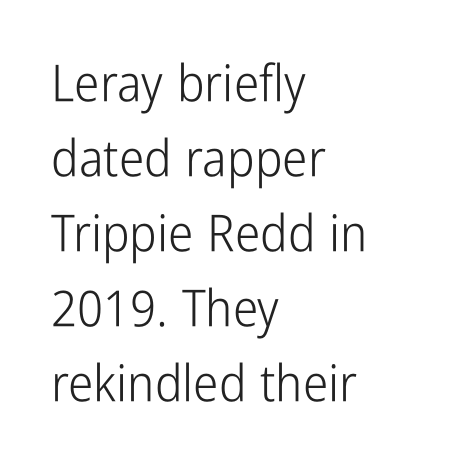
Q: Is the text bold? A: No.
Q: Is the text italic (slanted)? A: No, it is upright.
Q: Is the typeface a serif or a sans-serif typeface? A: Sans-serif.
Q: Is the text underlined? A: No.
Q: How is the paragraph aligned? A: Left-aligned.
Q: Is the spacing between letters normal or unusually wide? A: Normal.
Q: Is the spacing between lines tight, normal or loose? A: Normal.
Q: Width (condensed, normal, or wide)? A: Condensed.
Q: Stroke contrast? A: Low.
Q: x-height? A: Medium.
Q: Monospaced? A: No.
